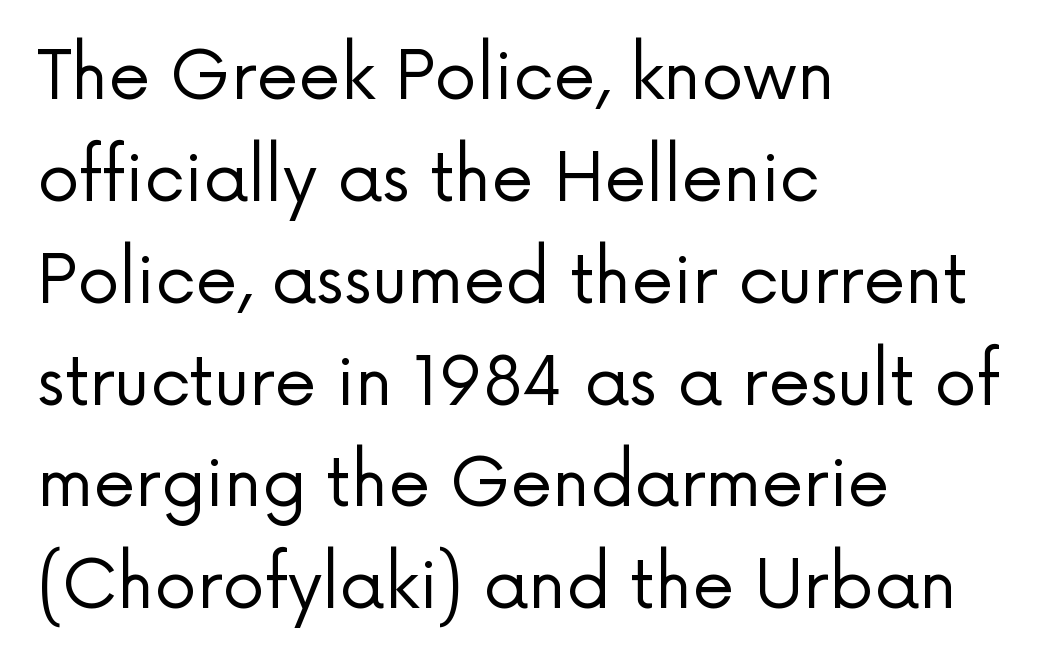
{"serif": "no", "italic": "no", "bold": "no", "weight": "regular", "width": "normal", "stroke_contrast": "low", "x_height": "medium", "monospaced": "no", "underline": "no", "align": "left", "line_spacing": "normal", "line_spacing_ratio": 1.52, "letter_spacing": "normal", "letter_spacing_em": 0.0, "glyph_px": 67}
